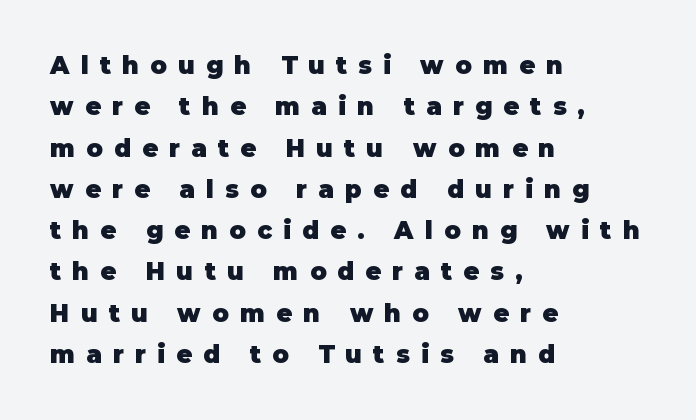
Q: Is the text bold? A: Yes.
Q: Is the text italic (slanted)? A: No, it is upright.
Q: Is the text underlined? A: No.
Q: How is the paragraph aligned? A: Left-aligned.
Q: Is the spacing between letters normal or unusually wide? A: Unusually wide.
